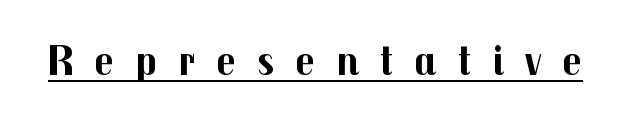
These characters rest on top of a visible drawn line. Font category for this specimen: sans-serif. Rendered with straight, roman letterforms. Heavy-handed strokes throughout: this text is bold. Note the varied advance widths — an 'i' is clearly narrower than an 'm'.
